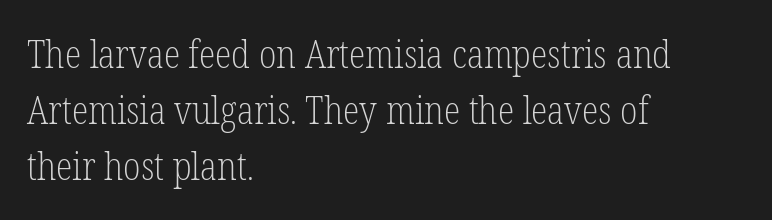
Q: Is the text bold? A: No.
Q: Is the text italic (slanted)? A: No, it is upright.
Q: Is the typeface a serif or a sans-serif typeface? A: Serif.
Q: Is the text underlined? A: No.
Q: How is the paragraph aligned? A: Left-aligned.
Q: Is the spacing between letters normal or unusually wide? A: Normal.
Q: Is the spacing between lines tight, normal or loose? A: Normal.
Q: Width (condensed, normal, or wide)? A: Condensed.
Q: Stroke contrast? A: Low.
Q: x-height? A: Medium.
Q: Monospaced? A: No.
